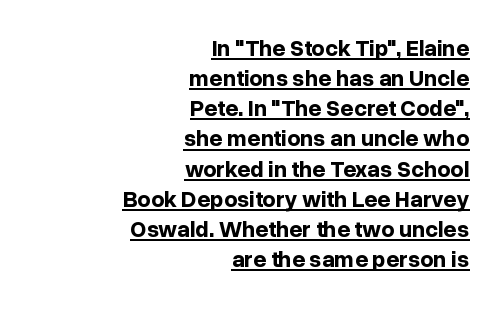
{"italic": "no", "bold": "yes", "underline": "yes", "align": "right", "line_spacing": "normal", "line_spacing_ratio": 1.31, "letter_spacing": "normal", "letter_spacing_em": 0.0, "glyph_px": 23}
